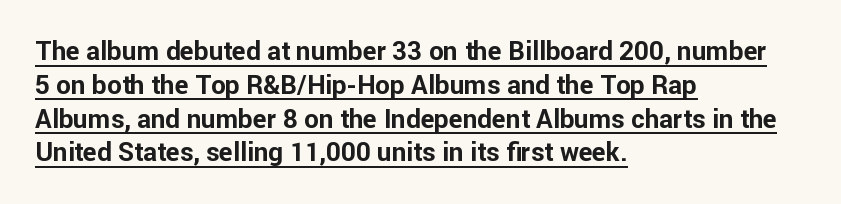
The image shows 26 px bold type, upright; set left-aligned, normal line spacing (1.3x), normal letter spacing, underlined.
